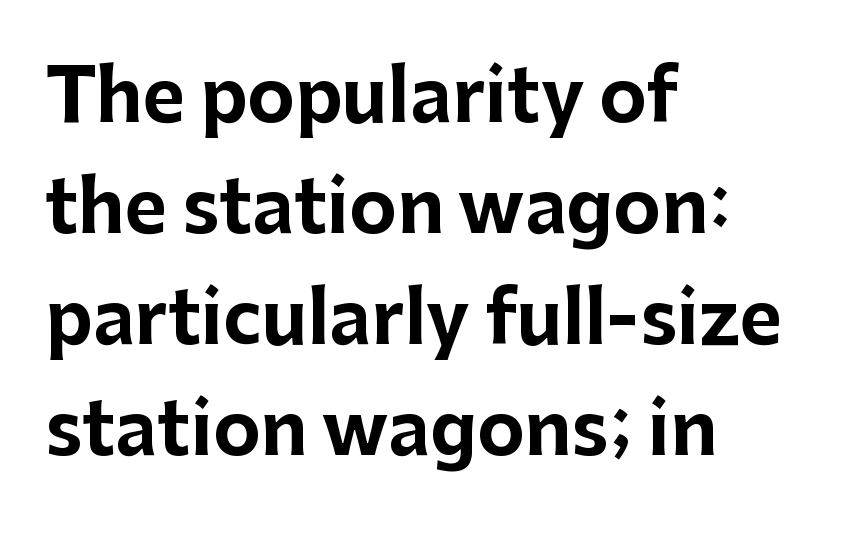
Q: Is the text bold? A: Yes.
Q: Is the text italic (slanted)? A: No, it is upright.
Q: Is the typeface a serif or a sans-serif typeface? A: Sans-serif.
Q: Is the text underlined? A: No.
Q: How is the paragraph aligned? A: Left-aligned.
Q: Is the spacing between letters normal or unusually wide? A: Normal.
Q: Is the spacing between lines tight, normal or loose? A: Normal.
Q: Width (condensed, normal, or wide)? A: Normal.
Q: Stroke contrast? A: Low.
Q: x-height? A: Medium.
Q: Monospaced? A: No.
